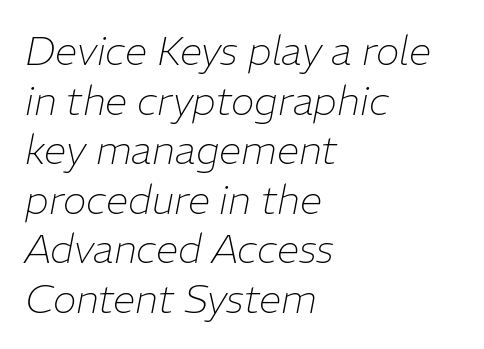
The ragged edge is on the right, which tells us the setting is flush left. Each letter keeps its own natural width here, so spacing adapts to shape. This is not heavy type; no bold has been used. The area under the type is left untouched.
